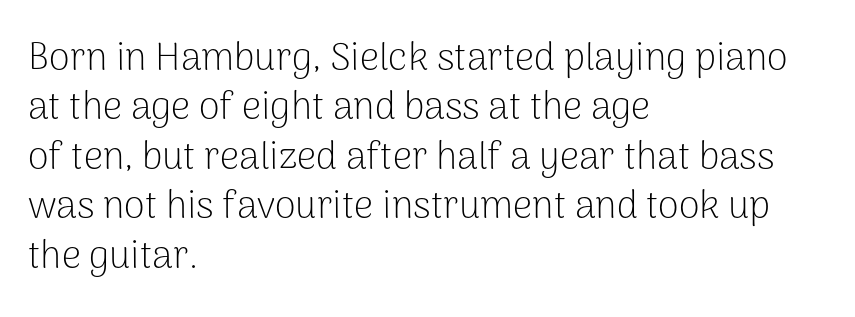
The image shows 38 px light sans-serif type, upright; set left-aligned, normal line spacing (1.3x), normal letter spacing, not underlined; low stroke contrast and a medium x-height.
